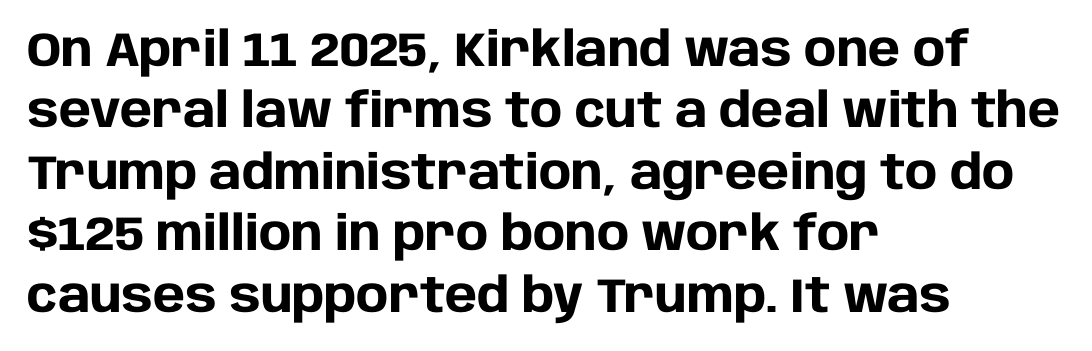
Q: Is the text bold? A: Yes.
Q: Is the text italic (slanted)? A: No, it is upright.
Q: Is the typeface a serif or a sans-serif typeface? A: Sans-serif.
Q: Is the text underlined? A: No.
Q: How is the paragraph aligned? A: Left-aligned.
Q: Is the spacing between letters normal or unusually wide? A: Normal.
Q: Is the spacing between lines tight, normal or loose? A: Normal.
Q: Width (condensed, normal, or wide)? A: Normal.
Q: Stroke contrast? A: Low.
Q: x-height? A: Large.
Q: Monospaced? A: No.
